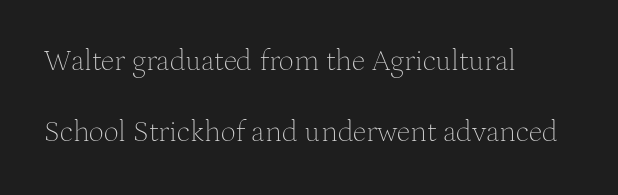
Q: Is the text bold? A: No.
Q: Is the text italic (slanted)? A: No, it is upright.
Q: Is the typeface a serif or a sans-serif typeface? A: Serif.
Q: Is the text underlined? A: No.
Q: How is the paragraph aligned? A: Left-aligned.
Q: Is the spacing between letters normal or unusually wide? A: Normal.
Q: Is the spacing between lines tight, normal or loose? A: Loose.
Q: Width (condensed, normal, or wide)? A: Normal.
Q: Stroke contrast? A: Medium.
Q: x-height? A: Medium.
Q: Monospaced? A: No.
